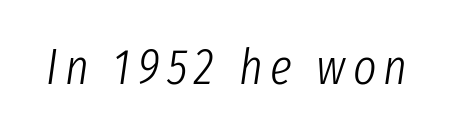
{"italic": "yes", "lean": "right", "slant_degrees": 8, "bold": "no", "weight": "light", "width": "condensed", "stroke_contrast": "low", "x_height": "medium", "monospaced": "no", "underline": "no", "glyph_px": 50}
